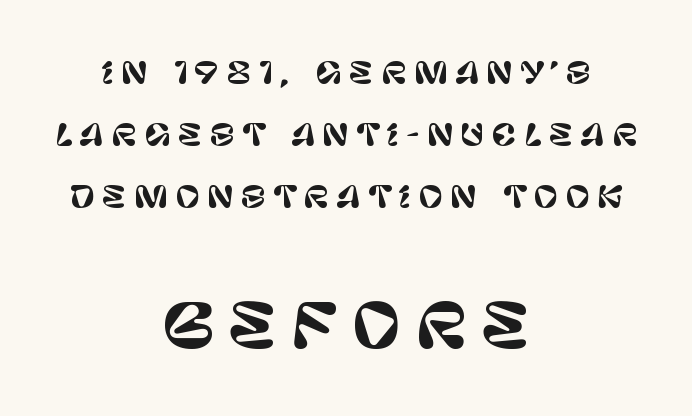
{"serif": "no", "width": "normal", "stroke_contrast": "low", "x_height": "large", "monospaced": "no", "underline": "no", "align": "center", "line_spacing": "loose", "line_spacing_ratio": 2.07, "letter_spacing": "wide", "letter_spacing_em": 0.24, "larger_block": "second", "size_ratio": 2.0, "glyph_px": 60}
